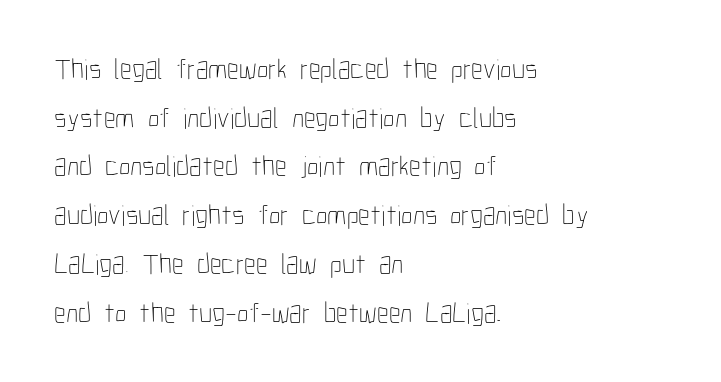
The zone under the glyphs is completely vacant. Nothing heavy about these letters — not bold at all. A roman cut, with each character standing at attention. Characters follow at the spacing the type designer built in.
